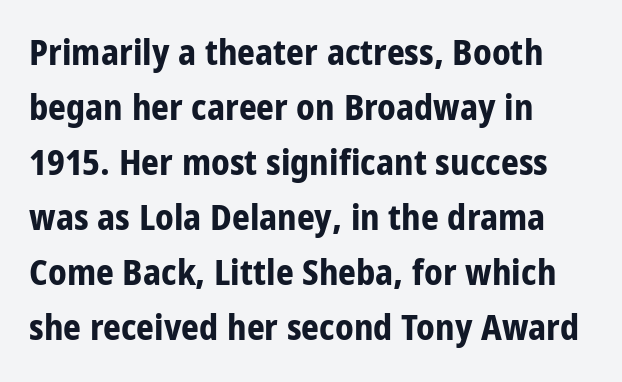
Regarding leading, the lines here are spaced in the standard way. Anything drawn beneath the words? Only blank space. The letters advance in unequal steps, a hallmark of proportional type. Glyph-to-glyph distance matches everyday printed text. The typeface chosen for these lines omits serifs. Teacher's note: observe the even left margin — that is flush-left alignment.
